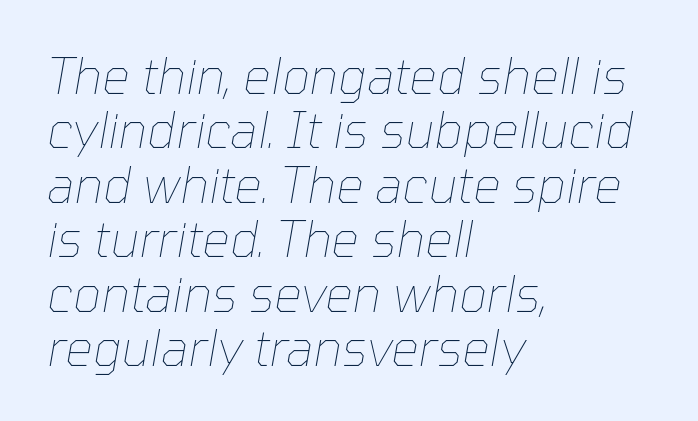
The image shows 49 px thin type, italic (leaning right); set left-aligned, tight line spacing (1.11x), normal letter spacing, not underlined; low stroke contrast and a medium x-height.
